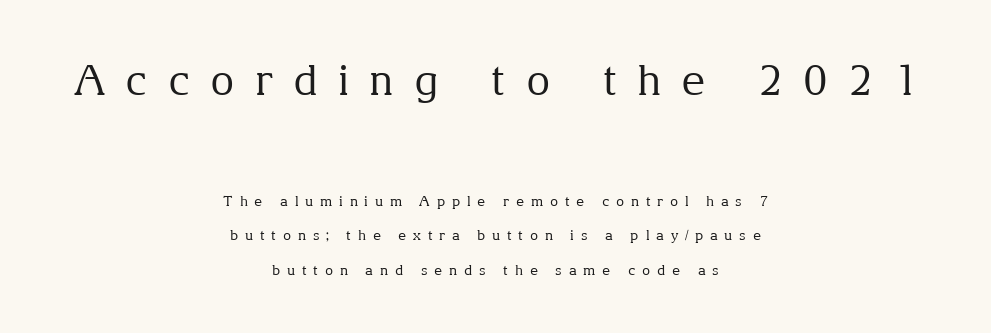
The image shows 42 px regular-weight serif type, upright; set centered, loose line spacing (2.46x), unusually wide letter spacing (+0.48 em), not underlined; the first (top) block is 3.0x larger; medium stroke contrast and a medium x-height.
